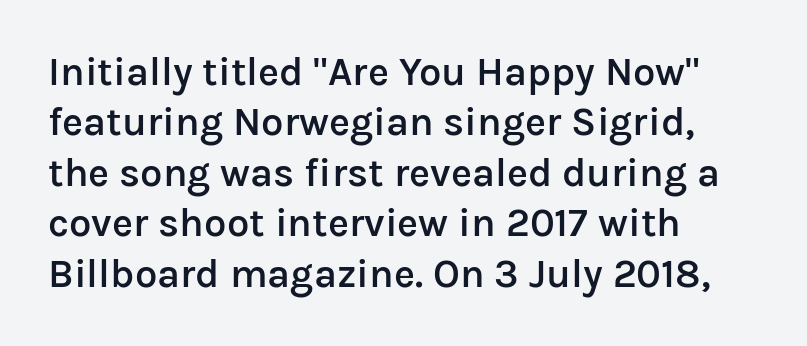
The image shows 40 px semibold sans-serif type, upright; set left-aligned, normal line spacing (1.26x), normal letter spacing, not underlined; low stroke contrast and a medium x-height.
